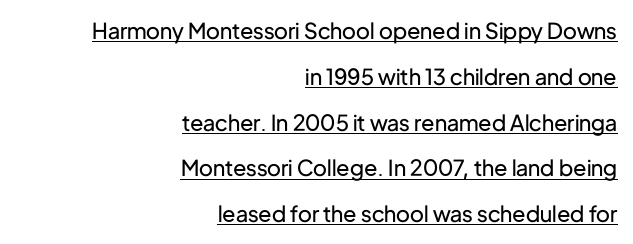
The image shows 22 px text type, upright; set right-aligned, loose line spacing (2.08x), normal letter spacing, underlined.
